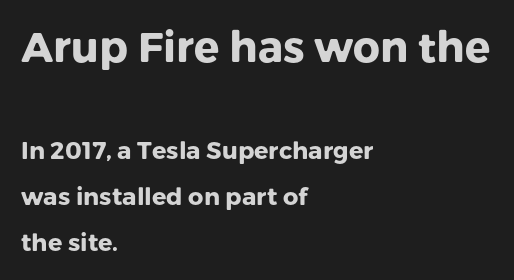
The image shows 42 px heavy sans-serif type, upright; set left-aligned, loose line spacing (1.92x), normal letter spacing, not underlined; the first (top) block is 1.75x larger; low stroke contrast and a medium x-height.
